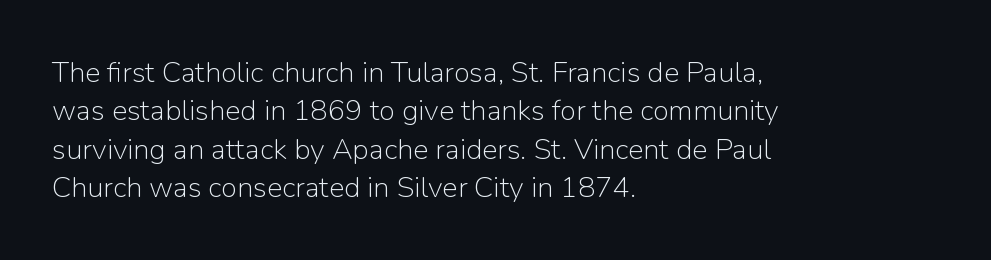
No extra tracking has been applied to these lines. Quick note: interline space is typical. Bare-footed words on every line. The passage shown is typed in a proportional face where columns would drift. A light-to-regular cut is what we see here.
